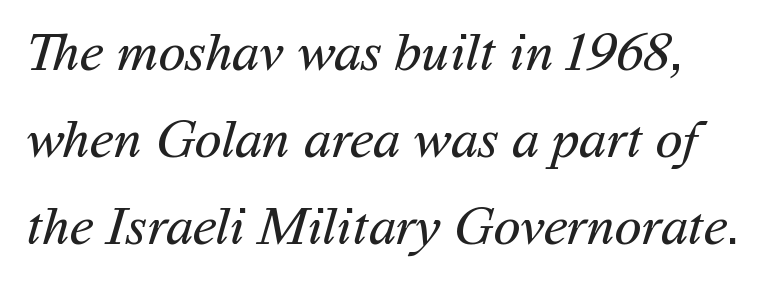
The text was rendered using a sans face with plain stroke endings. These lines are rendered in a variable-pitch font. The designer left line spacing at the default. Unmarked baselines from the first word to the last. The cut favours lightness, reaching ordinary text weight at its darkest.
